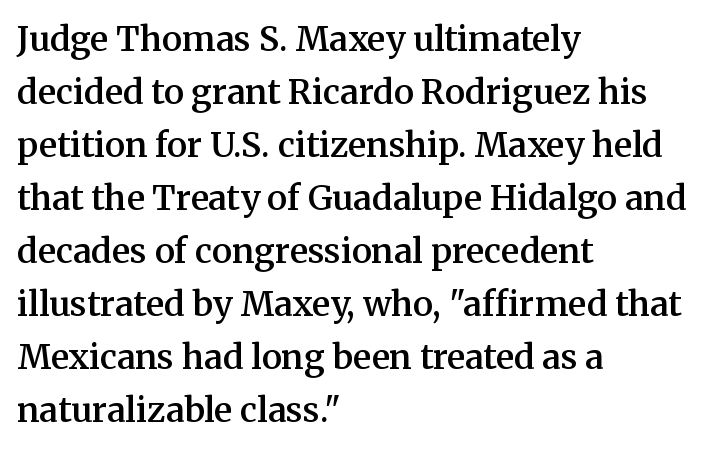
Q: Is the text bold? A: Semi-bold.
Q: Is the text italic (slanted)? A: No, it is upright.
Q: Is the typeface a serif or a sans-serif typeface? A: Serif.
Q: Is the text underlined? A: No.
Q: How is the paragraph aligned? A: Left-aligned.
Q: Is the spacing between letters normal or unusually wide? A: Normal.
Q: Is the spacing between lines tight, normal or loose? A: Normal.
Q: Width (condensed, normal, or wide)? A: Normal.
Q: Stroke contrast? A: Medium.
Q: x-height? A: Medium.
Q: Monospaced? A: No.
